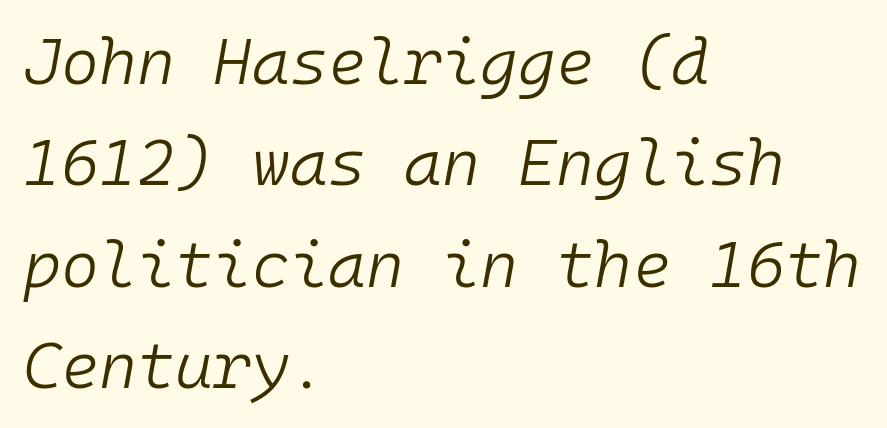
{"italic": "yes", "lean": "right", "slant_degrees": 10, "bold": "no", "weight": "light", "width": "normal", "stroke_contrast": "low", "x_height": "medium", "monospaced": "yes", "underline": "no", "align": "left", "line_spacing": "normal", "line_spacing_ratio": 1.56, "letter_spacing": "normal", "letter_spacing_em": 0.0, "glyph_px": 65}
